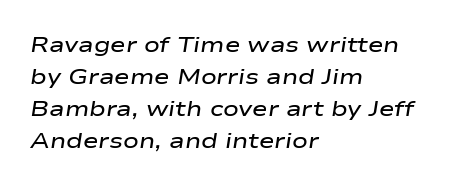
The image shows 21 px text type, italic (leaning right); set left-aligned, normal line spacing (1.53x), normal letter spacing, not underlined.
